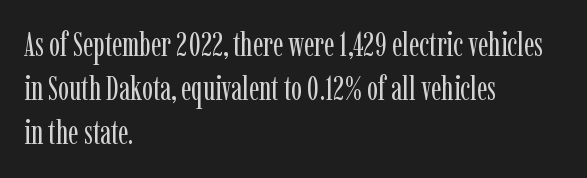
{"serif": "yes", "italic": "no", "bold": "no", "weight": "regular", "width": "condensed", "stroke_contrast": "low", "x_height": "medium", "monospaced": "no", "underline": "no", "align": "left", "line_spacing": "normal", "line_spacing_ratio": 1.34, "letter_spacing": "normal", "letter_spacing_em": 0.0, "glyph_px": 33}
